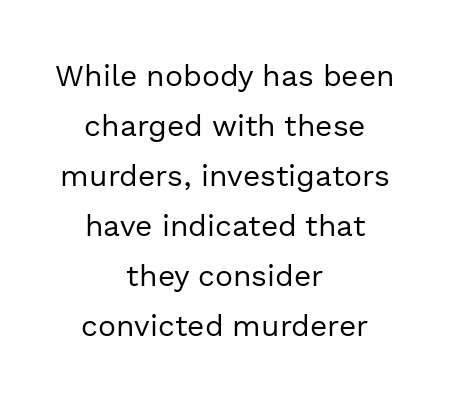
The image shows 30 px regular-weight sans-serif type, upright; set centered, normal line spacing (1.67x), normal letter spacing, not underlined; a medium x-height.
